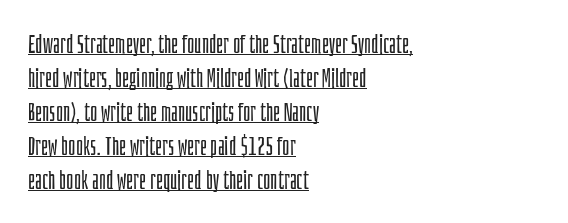
{"italic": "no", "bold": "no", "underline": "yes", "align": "left", "line_spacing": "normal", "line_spacing_ratio": 1.36, "letter_spacing": "normal", "letter_spacing_em": 0.0, "glyph_px": 25}
